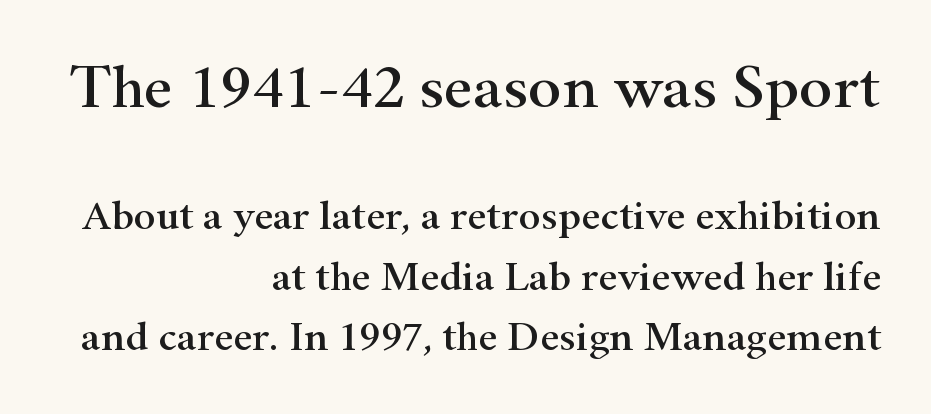
{"serif": "yes", "italic": "no", "width": "wide", "stroke_contrast": "high", "x_height": "small", "monospaced": "no", "underline": "no", "align": "right", "line_spacing": "normal", "line_spacing_ratio": 1.44, "letter_spacing": "normal", "letter_spacing_em": 0.0, "larger_block": "first", "size_ratio": 1.5, "glyph_px": 63}
